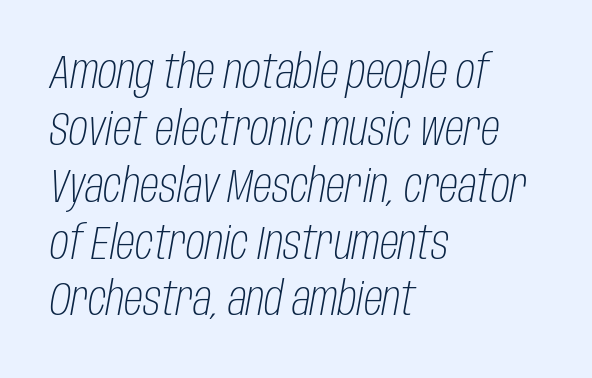
{"italic": "yes", "lean": "right", "slant_degrees": 10, "bold": "no", "weight": "light", "width": "condensed", "stroke_contrast": "low", "x_height": "large", "monospaced": "no", "underline": "no", "align": "left", "line_spacing_ratio": 1.21, "letter_spacing": "normal", "letter_spacing_em": 0.0, "glyph_px": 47}
